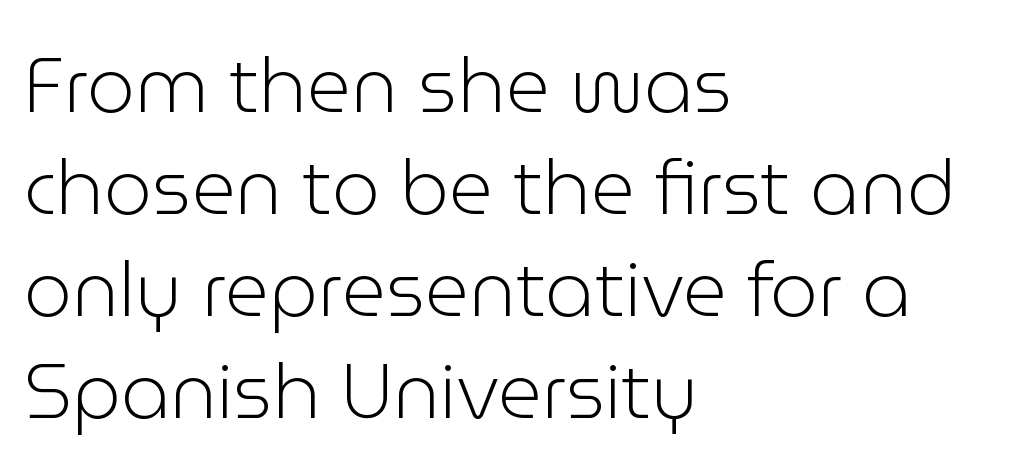
Q: Is the text bold? A: No.
Q: Is the text italic (slanted)? A: No, it is upright.
Q: Is the typeface a serif or a sans-serif typeface? A: Sans-serif.
Q: Is the text underlined? A: No.
Q: How is the paragraph aligned? A: Left-aligned.
Q: Is the spacing between letters normal or unusually wide? A: Normal.
Q: Is the spacing between lines tight, normal or loose? A: Normal.
Q: Width (condensed, normal, or wide)? A: Normal.
Q: Stroke contrast? A: Low.
Q: x-height? A: Medium.
Q: Monospaced? A: No.
